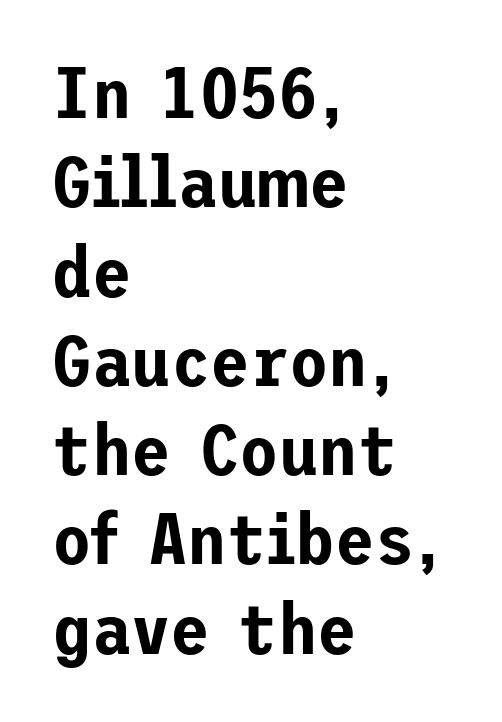
Horizontal alignment here is leftward, the default for most running prose. This sample uses a sans-serif face. The letters sit at their default tracking, neither squeezed nor spread. Does the lettering tilt? It doesn't — this is upright. Words float on clear page, feet unadorned.
